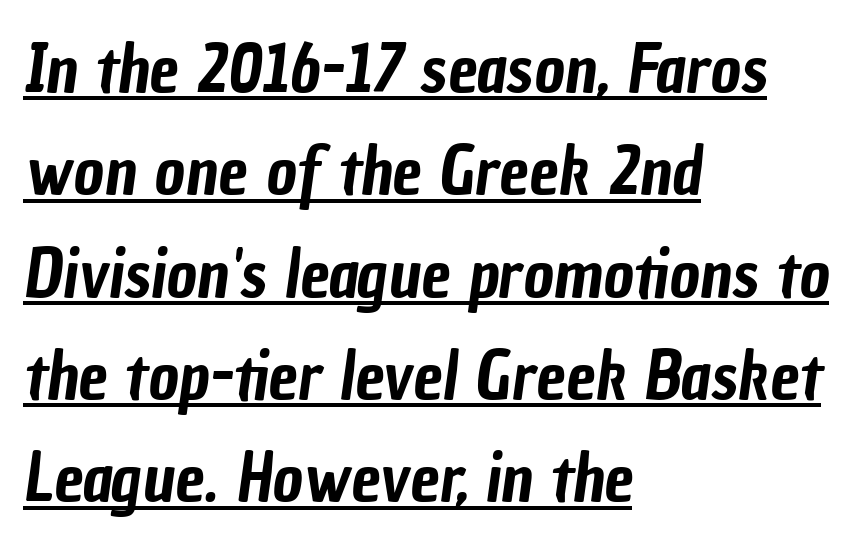
Q: Is the typeface a serif or a sans-serif typeface? A: Sans-serif.
Q: Is the text underlined? A: Yes.
Q: How is the paragraph aligned? A: Left-aligned.
Q: Is the spacing between letters normal or unusually wide? A: Normal.
Q: Is the spacing between lines tight, normal or loose? A: Normal.
Q: Width (condensed, normal, or wide)? A: Condensed.
Q: Stroke contrast? A: Low.
Q: x-height? A: Medium.
Q: Monospaced? A: No.
